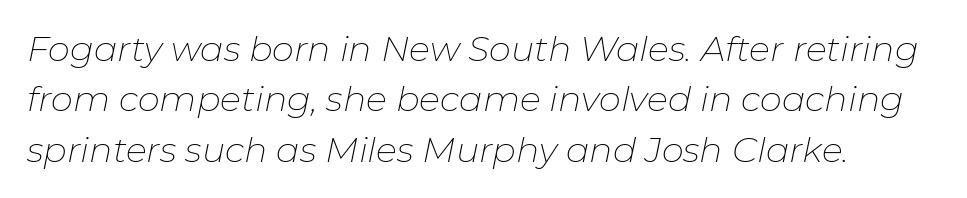
Q: Is the text bold? A: No.
Q: Is the text italic (slanted)? A: Yes, it leans right by about 11 degrees.
Q: Is the text underlined? A: No.
Q: Is the spacing between letters normal or unusually wide? A: Normal.
Q: Is the spacing between lines tight, normal or loose? A: Normal.
Q: Width (condensed, normal, or wide)? A: Normal.
Q: Stroke contrast? A: Low.
Q: x-height? A: Medium.
Q: Monospaced? A: No.
